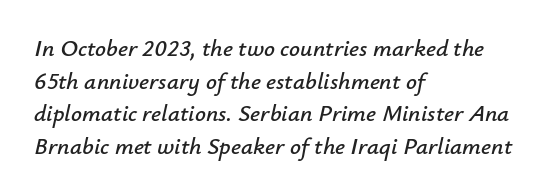
{"italic": "yes", "lean": "right", "slant_degrees": 12, "underline": "no", "align": "left", "line_spacing": "normal", "line_spacing_ratio": 1.36, "letter_spacing": "normal", "letter_spacing_em": 0.0, "glyph_px": 24}
